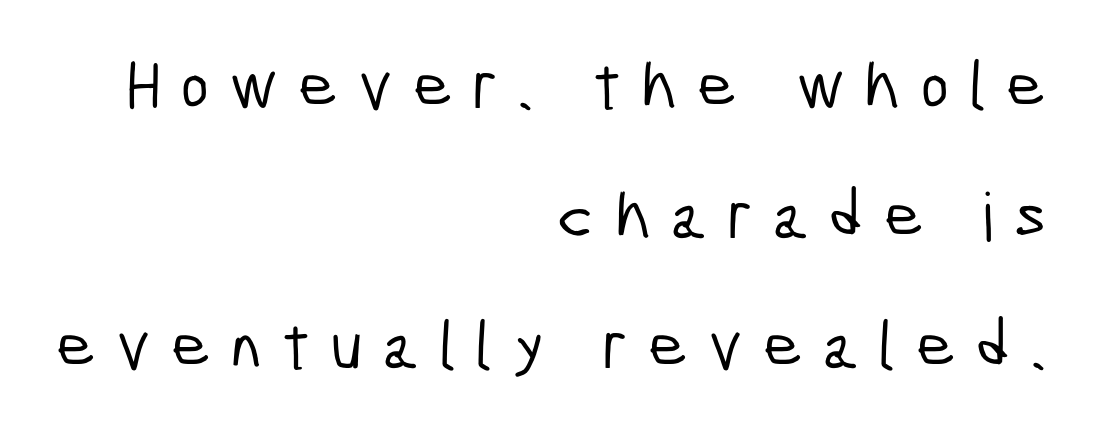
The image shows 67 px condensed sans-serif type; set right-aligned, loose line spacing (1.94x), unusually wide letter spacing (+0.31 em), not underlined; low stroke contrast and a medium x-height.
